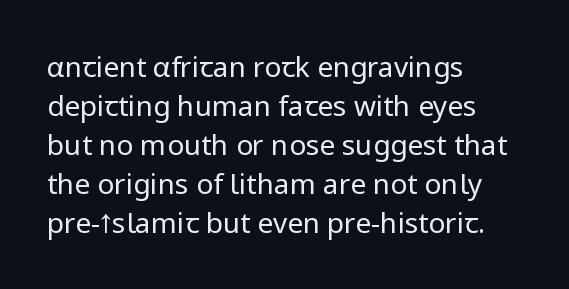
Q: Is the text bold? A: No.
Q: Is the text italic (slanted)? A: No, it is upright.
Q: Is the typeface a serif or a sans-serif typeface? A: Sans-serif.
Q: Is the text underlined? A: No.
Q: How is the paragraph aligned? A: Left-aligned.
Q: Is the spacing between letters normal or unusually wide? A: Normal.
Q: Is the spacing between lines tight, normal or loose? A: Normal.
Q: Width (condensed, normal, or wide)? A: Normal.
Q: Stroke contrast? A: Low.
Q: x-height? A: Medium.
Q: Monospaced? A: No.
